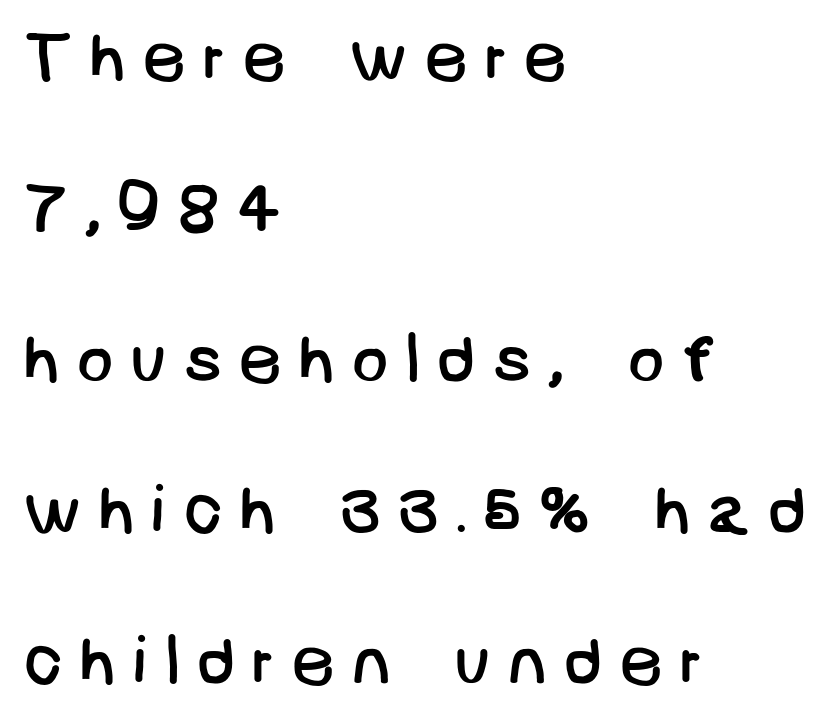
The image shows 69 px regular-weight sans-serif type; set left-aligned, loose line spacing (2.19x), unusually wide letter spacing (+0.23 em), not underlined; low stroke contrast and a large x-height.
